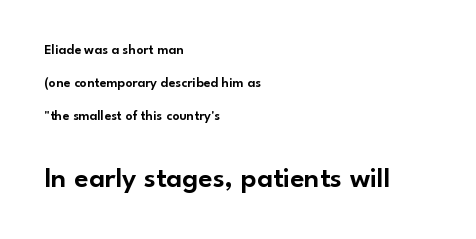
{"serif": "no", "italic": "no", "width": "normal", "stroke_contrast": "low", "x_height": "small", "monospaced": "no", "underline": "no", "align": "left", "line_spacing": "loose", "line_spacing_ratio": 2.36, "letter_spacing": "normal", "letter_spacing_em": 0.0, "larger_block": "second", "size_ratio": 2.07, "glyph_px": 29}
